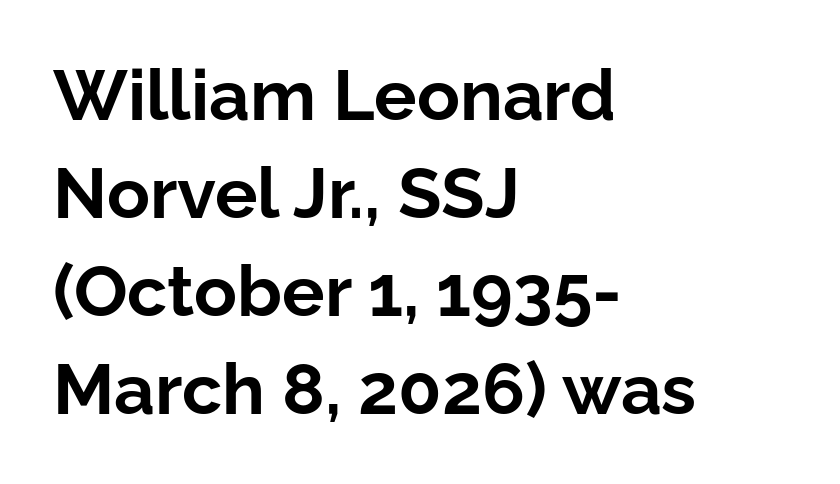
{"serif": "no", "italic": "no", "bold": "yes", "weight": "bold", "width": "normal", "stroke_contrast": "low", "x_height": "medium", "monospaced": "no", "underline": "no", "align": "left", "line_spacing": "normal", "line_spacing_ratio": 1.38, "letter_spacing": "normal", "letter_spacing_em": 0.0, "glyph_px": 71}
